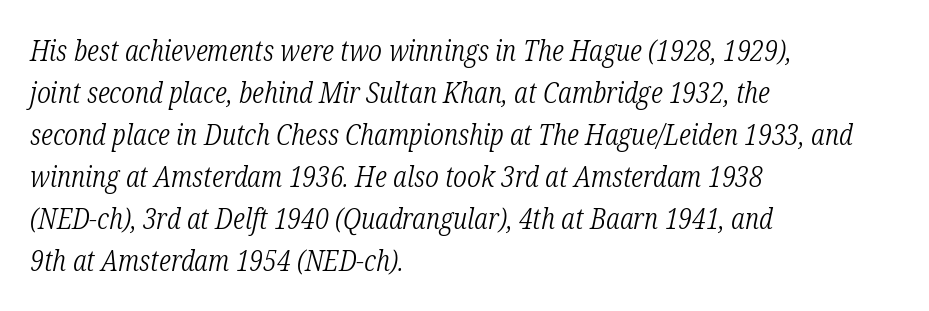
{"serif": "yes", "italic": "yes", "lean": "right", "slant_degrees": 12, "bold": "no", "weight": "light", "width": "condensed", "stroke_contrast": "low", "x_height": "medium", "monospaced": "no", "underline": "no", "align": "left", "line_spacing": "normal", "line_spacing_ratio": 1.45, "letter_spacing": "normal", "letter_spacing_em": 0.0, "glyph_px": 29}
